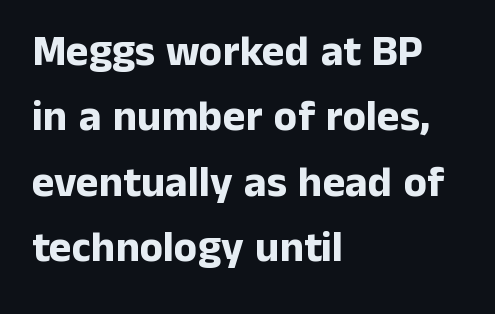
{"serif": "no", "italic": "no", "bold": "yes", "weight": "bold", "width": "normal", "stroke_contrast": "low", "x_height": "medium", "monospaced": "no", "underline": "no", "align": "left", "line_spacing": "normal", "line_spacing_ratio": 1.52, "letter_spacing": "normal", "letter_spacing_em": 0.0, "glyph_px": 43}
